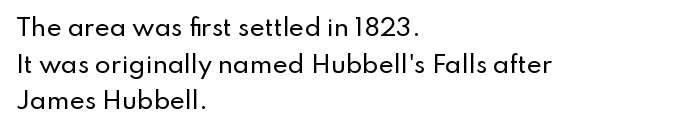
Rendered with straight, roman letterforms. Notice how the passage keeps a crisp vertical edge on the left only. A typesetter would call this leading conventional body-copy spacing. Is the letter spacing exaggerated? No — it looks like the ordinary default.
